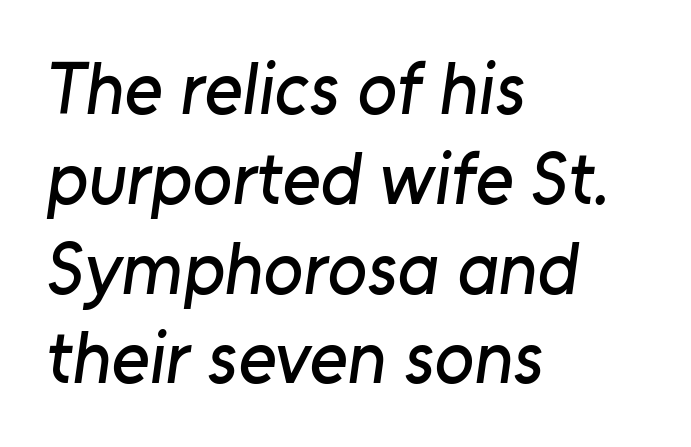
Q: Is the typeface a serif or a sans-serif typeface? A: Sans-serif.
Q: Is the text underlined? A: No.
Q: How is the paragraph aligned? A: Left-aligned.
Q: Is the spacing between letters normal or unusually wide? A: Normal.
Q: Width (condensed, normal, or wide)? A: Normal.
Q: Stroke contrast? A: Low.
Q: x-height? A: Medium.
Q: Monospaced? A: No.
